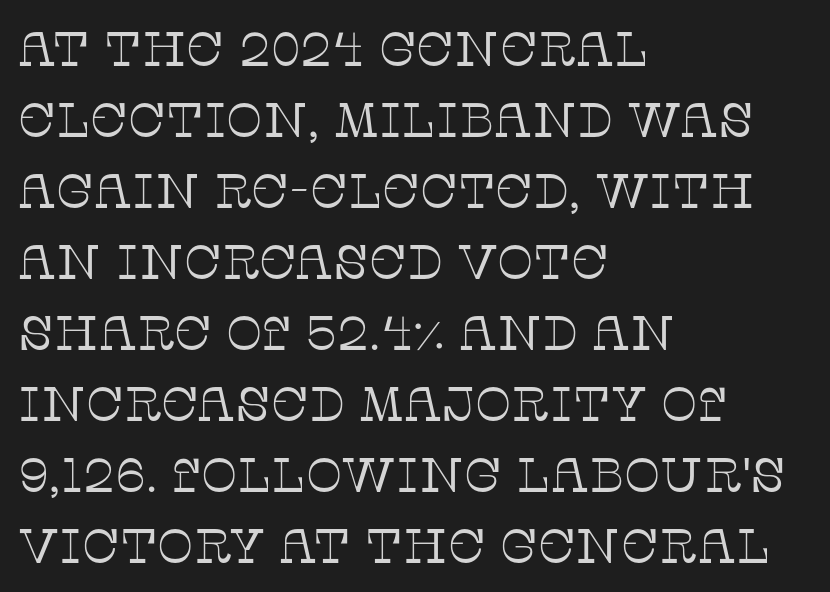
The image shows 48 px thin serif type, upright; set left-aligned, normal line spacing (1.48x), normal letter spacing, not underlined; low stroke contrast and a large x-height.
